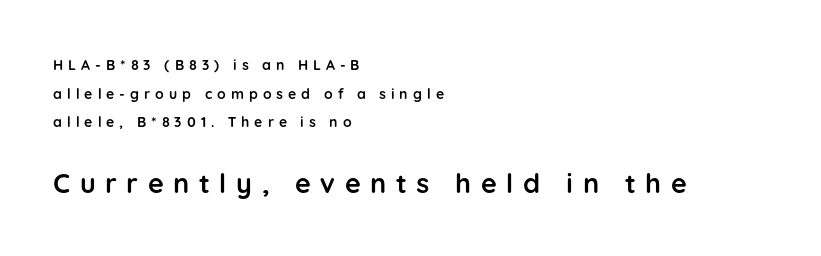
{"italic": "no", "bold": "yes", "underline": "no", "align": "left", "line_spacing": "loose", "line_spacing_ratio": 2.04, "letter_spacing": "wide", "letter_spacing_em": 0.36, "larger_block": "second", "size_ratio": 1.93, "glyph_px": 27}
